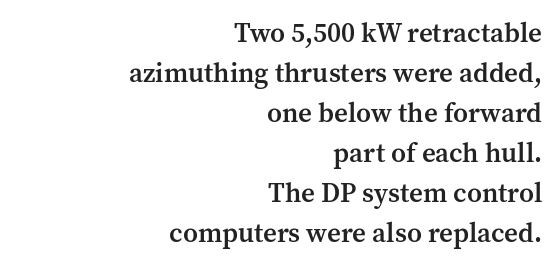
{"italic": "no", "bold": "semi", "underline": "no", "align": "right", "line_spacing": "normal", "line_spacing_ratio": 1.48, "letter_spacing": "normal", "letter_spacing_em": 0.0, "glyph_px": 27}
